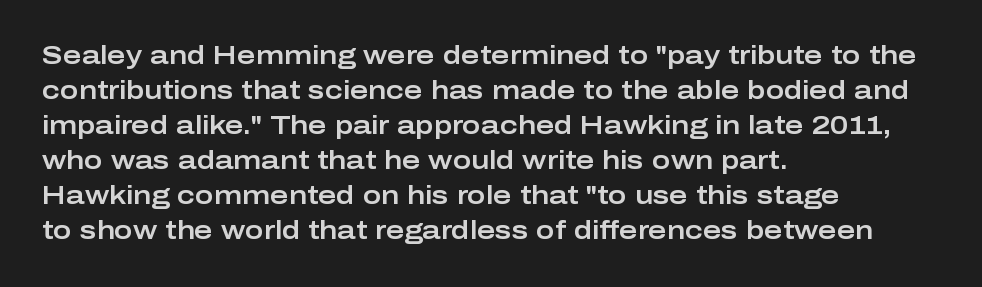
The image shows 25 px text type, upright; set left-aligned, normal line spacing (1.4x), normal letter spacing, not underlined.
